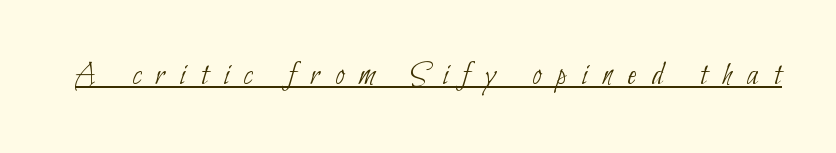
The image shows 33 px thin, condensed sans-serif type; set unusually wide letter spacing (+0.46 em), underlined; low stroke contrast and a small x-height.
